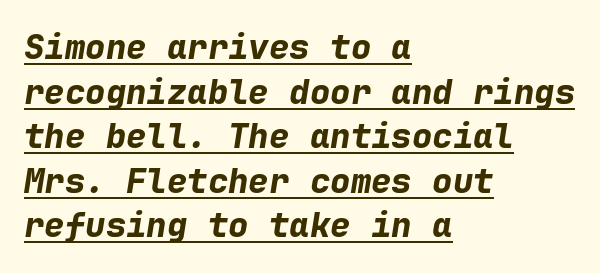
Q: Is the text bold? A: Yes.
Q: Is the text italic (slanted)? A: Yes, it leans right by about 9 degrees.
Q: Is the text underlined? A: Yes.
Q: How is the paragraph aligned? A: Left-aligned.
Q: Is the spacing between letters normal or unusually wide? A: Normal.
Q: Is the spacing between lines tight, normal or loose? A: Normal.
Q: Width (condensed, normal, or wide)? A: Normal.
Q: Stroke contrast? A: Low.
Q: x-height? A: Medium.
Q: Monospaced? A: Yes.
